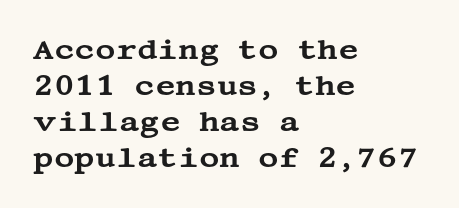
The image shows 28 px wide serif type, upright; set left-aligned, normal line spacing (1.28x), normal letter spacing, not underlined; medium stroke contrast and a large x-height.
